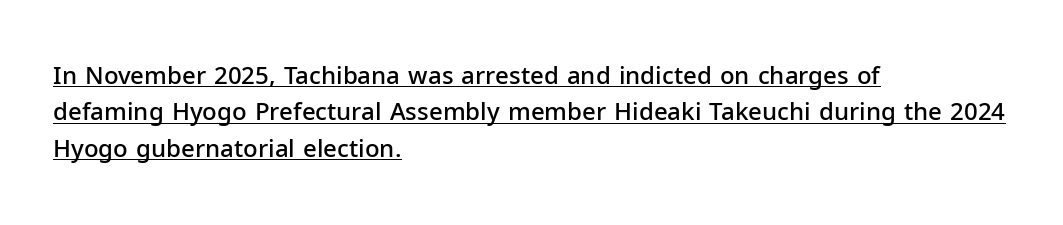
{"italic": "no", "bold": "semi", "underline": "yes", "align": "left", "line_spacing": "normal", "line_spacing_ratio": 1.52, "letter_spacing": "normal", "letter_spacing_em": 0.0, "glyph_px": 24}
